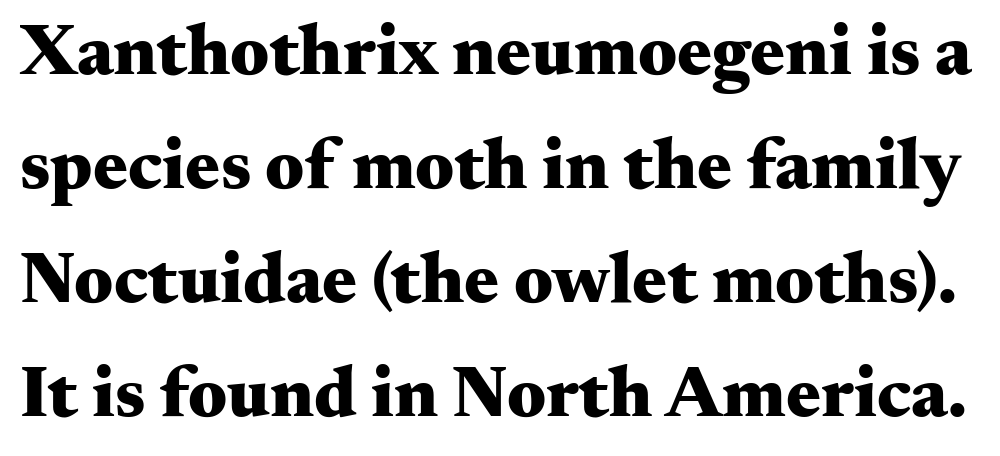
{"serif": "yes", "italic": "no", "bold": "yes", "weight": "heavy", "width": "wide", "stroke_contrast": "medium", "x_height": "small", "monospaced": "no", "underline": "no", "line_spacing": "normal", "line_spacing_ratio": 1.56, "letter_spacing": "normal", "letter_spacing_em": 0.0, "glyph_px": 73}
